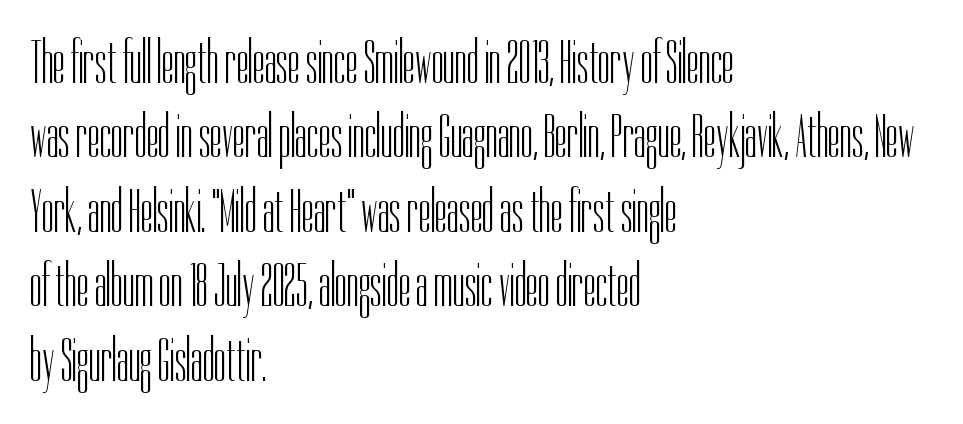
{"serif": "no", "italic": "no", "bold": "no", "weight": "light", "width": "condensed", "stroke_contrast": "low", "x_height": "medium", "monospaced": "no", "underline": "no", "align": "left", "line_spacing_ratio": 1.22, "letter_spacing": "normal", "letter_spacing_em": 0.0, "glyph_px": 61}
